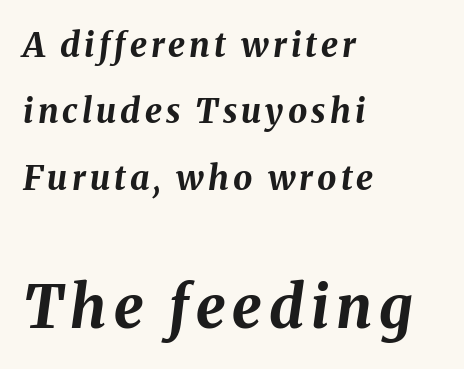
The image shows 59 px bold type, italic (leaning right); set left-aligned, loose line spacing (1.95x), not underlined; the second (bottom) block is 1.74x larger; medium stroke contrast and a medium x-height.
